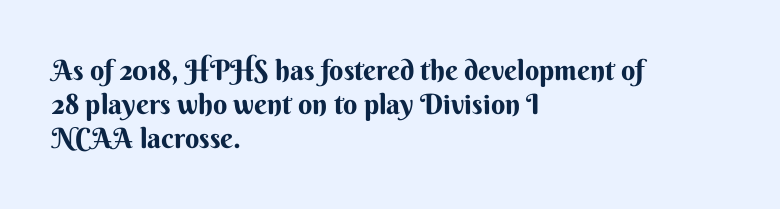
The image shows 28 px sans-serif type, upright; set left-aligned, line spacing 1.22x, normal letter spacing, not underlined; medium stroke contrast and a small x-height.
